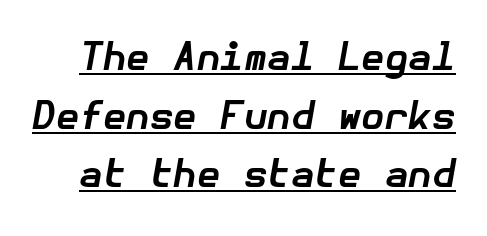
{"italic": "yes", "lean": "right", "slant_degrees": 10, "bold": "yes", "weight": "bold", "width": "normal", "stroke_contrast": "low", "x_height": "medium", "underline": "yes", "line_spacing": "normal", "line_spacing_ratio": 1.54, "letter_spacing": "normal", "letter_spacing_em": 0.0, "glyph_px": 38}
